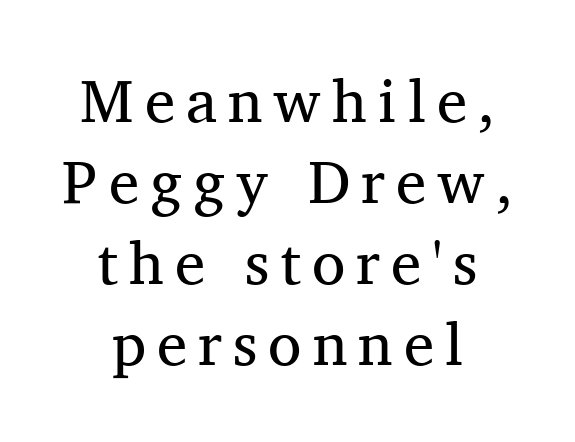
The type family on display is of the serif kind. Successive baselines arrive at the customary interval. The letters stand upright; this is a roman face. A centered setting, common on invitations and titles, is used for this passage. Ink coverage per letter is moderate at most.
